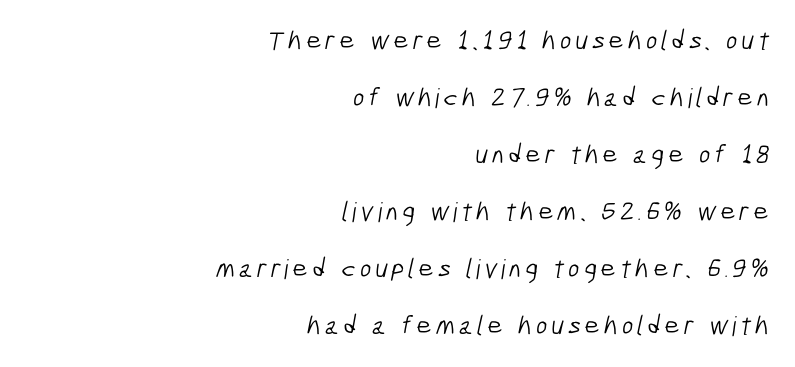
Q: Is the text bold? A: No.
Q: Is the text underlined? A: No.
Q: How is the paragraph aligned? A: Right-aligned.
Q: Is the spacing between lines tight, normal or loose? A: Loose.
